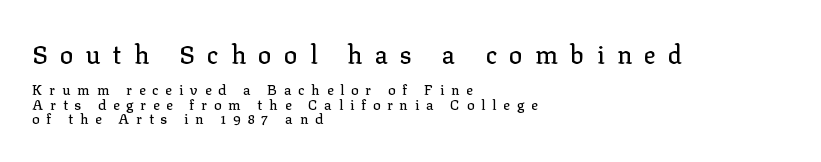
{"italic": "no", "underline": "no", "align": "left", "line_spacing": "tight", "line_spacing_ratio": 1.02, "letter_spacing": "wide", "letter_spacing_em": 0.49, "larger_block": "first", "size_ratio": 1.79, "glyph_px": 25}
